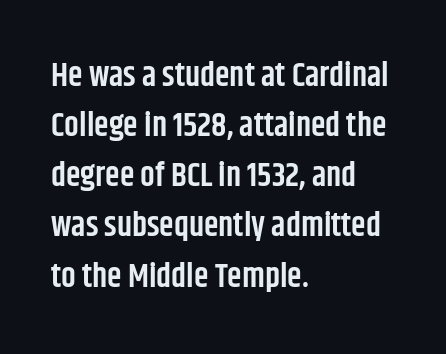
{"serif": "no", "italic": "no", "bold": "semi", "weight": "semibold", "width": "condensed", "stroke_contrast": "low", "x_height": "large", "monospaced": "no", "underline": "no", "align": "left", "line_spacing": "normal", "line_spacing_ratio": 1.52, "letter_spacing": "normal", "letter_spacing_em": 0.0, "glyph_px": 33}
